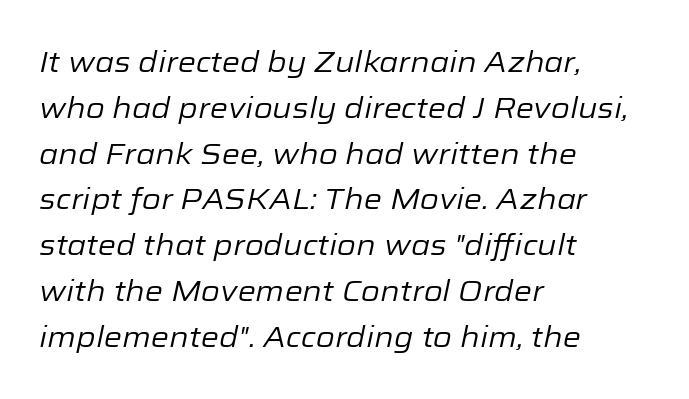
{"italic": "yes", "lean": "right", "slant_degrees": 12, "bold": "no", "weight": "regular", "width": "normal", "stroke_contrast": "low", "x_height": "medium", "monospaced": "no", "underline": "no", "align": "left", "line_spacing": "normal", "line_spacing_ratio": 1.58, "letter_spacing": "normal", "letter_spacing_em": 0.0, "glyph_px": 29}
